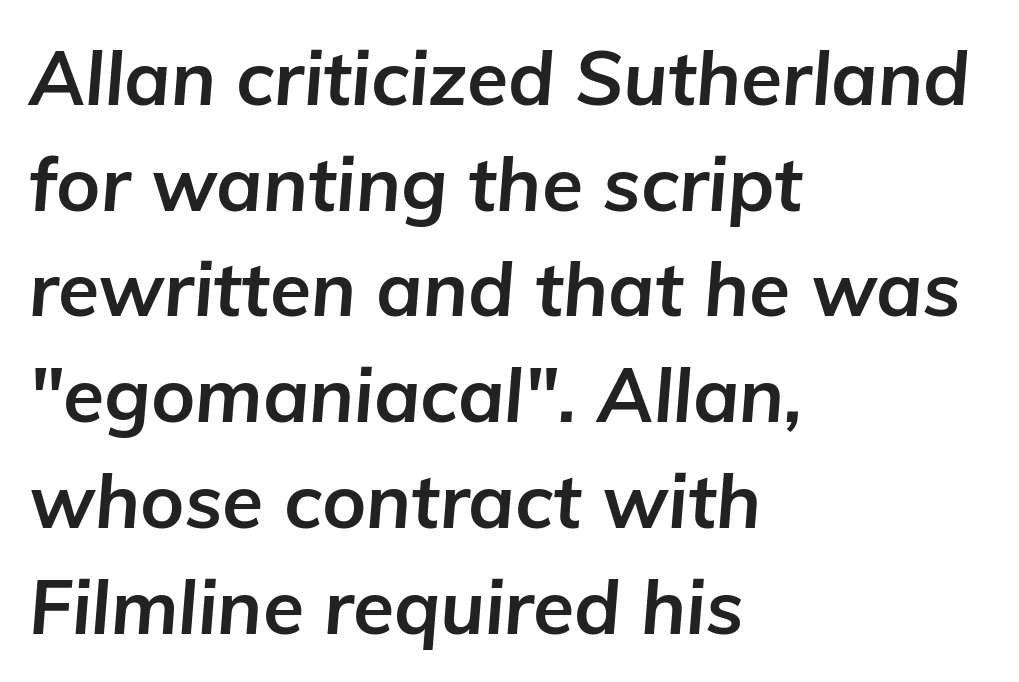
The image shows 75 px bold type, italic (leaning right); set left-aligned, normal line spacing (1.41x), normal letter spacing, not underlined; low stroke contrast and a medium x-height.
